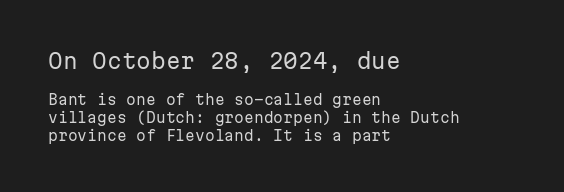
Q: Is the text bold? A: No.
Q: Is the text italic (slanted)? A: No, it is upright.
Q: Is the text underlined? A: No.
Q: How is the paragraph aligned? A: Left-aligned.
Q: Is the spacing between letters normal or unusually wide? A: Normal.
Q: Is the spacing between lines tight, normal or loose? A: Normal.
Q: Which block of text is set in a larger size, the first (top) or the second (bottom)? A: The first (top) one.
